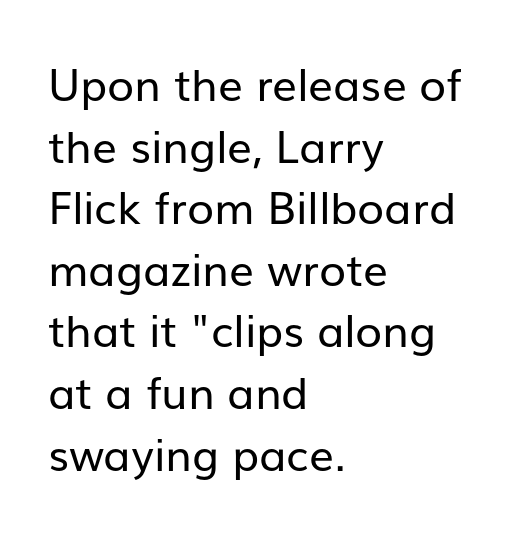
The line texture is even and compact thanks to regular tracking. Ink coverage per letter is moderate at most. This sample keeps an unexceptional amount of space between lines. Type style note: lacks serifs. Line beginnings align vertically; line endings do not.
